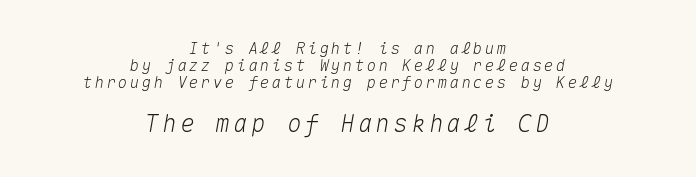
The image shows 24 px text type, italic (leaning right); set centered, tight line spacing (1.05x), not underlined; the second (bottom) block is 1.5x larger.
